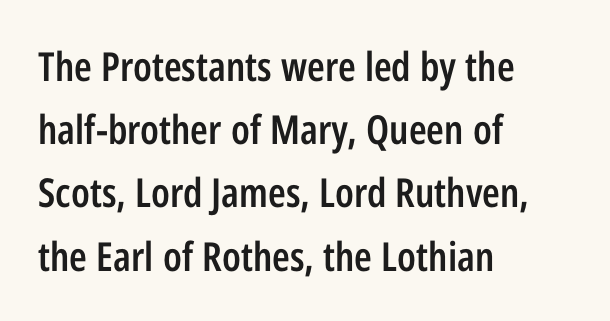
The image shows 40 px semibold, condensed sans-serif type, upright; set left-aligned, normal line spacing (1.58x), normal letter spacing, not underlined; low stroke contrast and a medium x-height.
